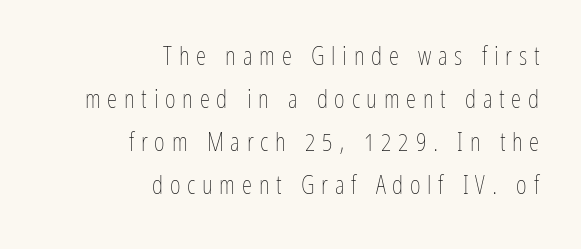
Rendered with straight, roman letterforms. The paragraph shown leans on its right margin. A light-to-regular cut is what we see here. Substantial extra tracking has been applied to these lines.
